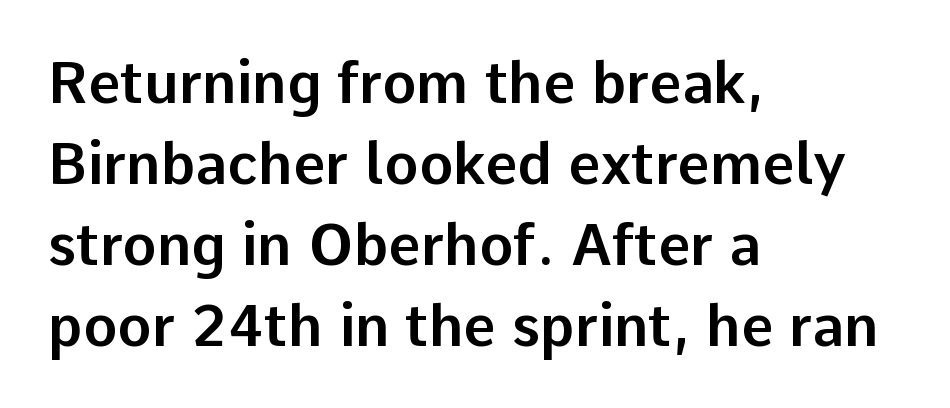
The image shows 57 px sans-serif type, upright; set left-aligned, normal line spacing (1.42x), normal letter spacing, not underlined; low stroke contrast and a medium x-height.
